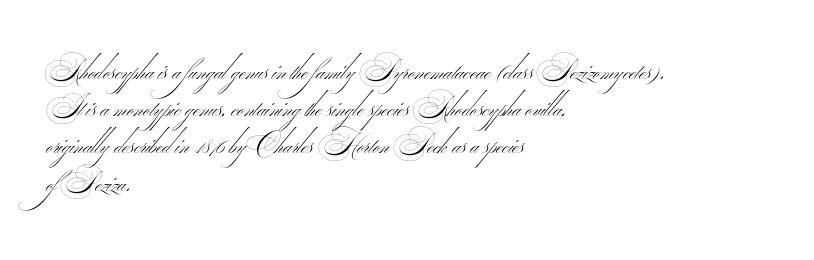
Does the type have serifs? No, each stem ends abruptly. Each word holds together tightly as a unit, with standard inter-letter gaps. The space between consecutive lines is moderate. Just letters on the line, the space beneath them empty. The text block is weighted toward the left margin, trailing off unevenly rightward. The face used here is proportionally spaced, like ordinary book or web type.
